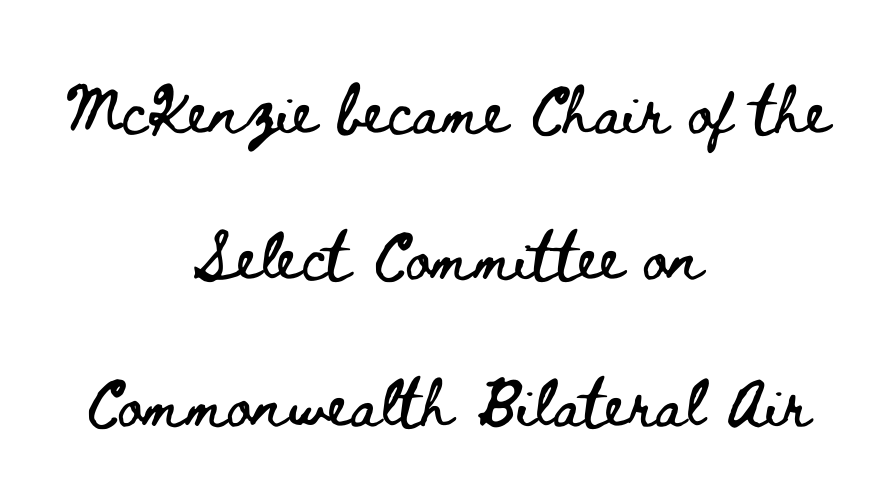
Q: Is the text italic (slanted)? A: Yes.
Q: Is the text underlined? A: No.
Q: How is the paragraph aligned? A: Centered.
Q: Is the spacing between letters normal or unusually wide? A: Normal.
Q: Is the spacing between lines tight, normal or loose? A: Loose.
Q: Width (condensed, normal, or wide)? A: Wide.
Q: Stroke contrast? A: Low.
Q: x-height? A: Small.
Q: Monospaced? A: No.
